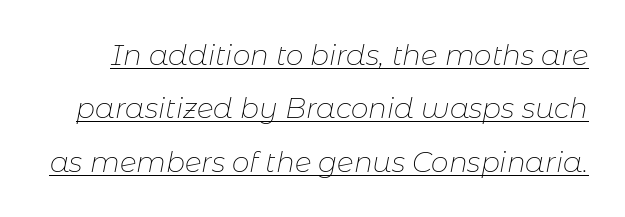
Quick note: underline on. The font sits on the lighter half of the weight spectrum, regular included. The designer dialed line spacing up above the default. Every character sits at an angle, as italics do. Short note: letters normally spaced.
